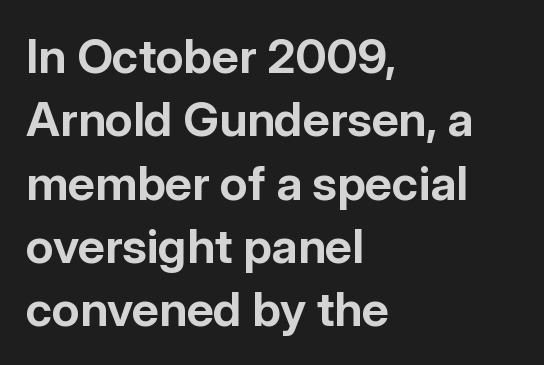
Q: Is the text bold? A: Yes.
Q: Is the text italic (slanted)? A: No, it is upright.
Q: Is the typeface a serif or a sans-serif typeface? A: Sans-serif.
Q: Is the text underlined? A: No.
Q: How is the paragraph aligned? A: Left-aligned.
Q: Is the spacing between letters normal or unusually wide? A: Normal.
Q: Is the spacing between lines tight, normal or loose? A: Normal.
Q: Width (condensed, normal, or wide)? A: Normal.
Q: Stroke contrast? A: Low.
Q: x-height? A: Medium.
Q: Monospaced? A: No.
